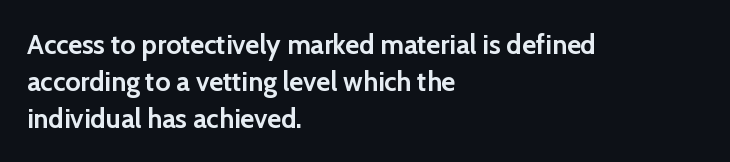
{"italic": "no", "bold": "yes", "underline": "no", "align": "left", "line_spacing": "normal", "line_spacing_ratio": 1.37, "letter_spacing": "normal", "letter_spacing_em": 0.0, "glyph_px": 27}
